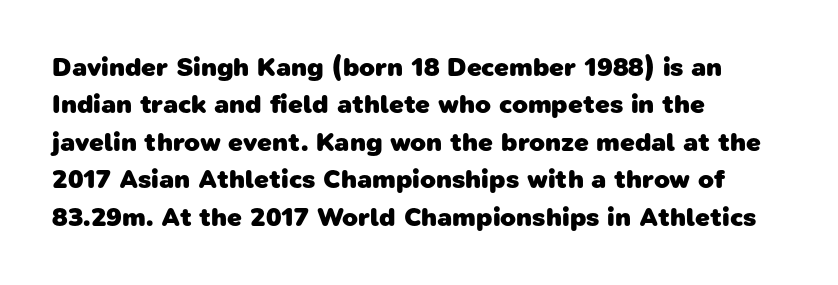
{"bold": "yes", "underline": "no", "align": "left", "line_spacing": "normal", "line_spacing_ratio": 1.44, "letter_spacing": "normal", "letter_spacing_em": 0.0, "glyph_px": 26}
